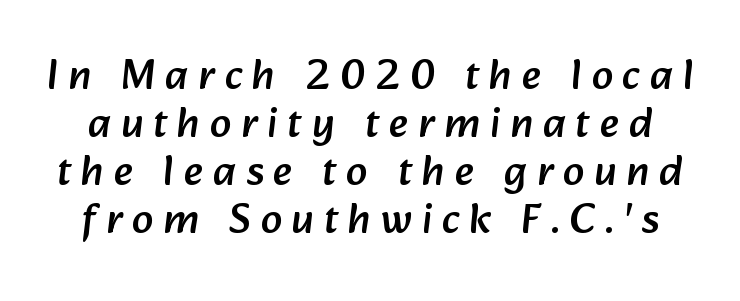
Unmarked baselines from the first word to the last. Honestly, the letter spacing is so wide it's the main thing you notice. These lines are rendered in a variable-pitch font. Closely set lines give the paragraph a compact silhouette.
